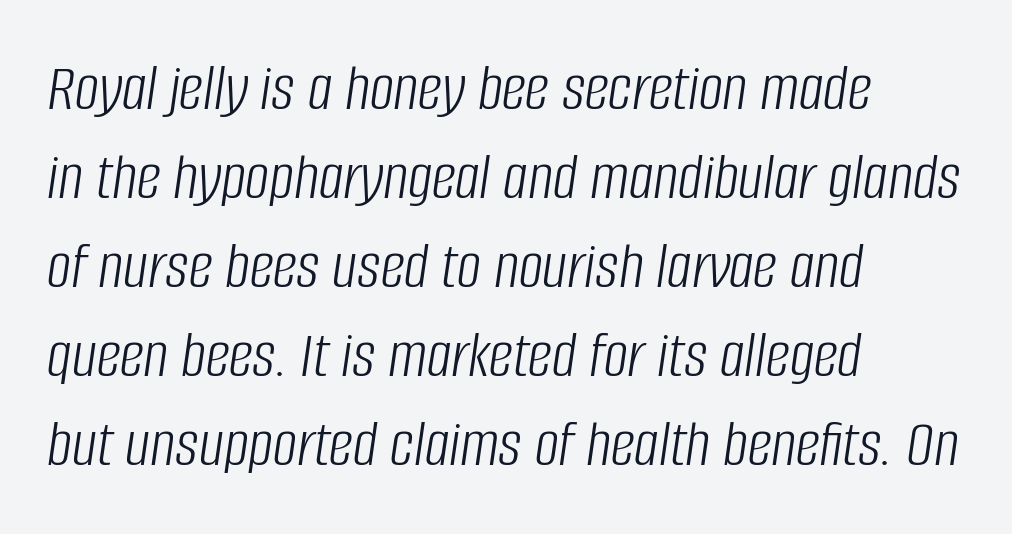
Q: Is the text bold? A: No.
Q: Is the text italic (slanted)? A: Yes, it leans right by about 8 degrees.
Q: Is the text underlined? A: No.
Q: How is the paragraph aligned? A: Left-aligned.
Q: Is the spacing between letters normal or unusually wide? A: Normal.
Q: Is the spacing between lines tight, normal or loose? A: Normal.
Q: Width (condensed, normal, or wide)? A: Condensed.
Q: Stroke contrast? A: Low.
Q: x-height? A: Large.
Q: Monospaced? A: No.
